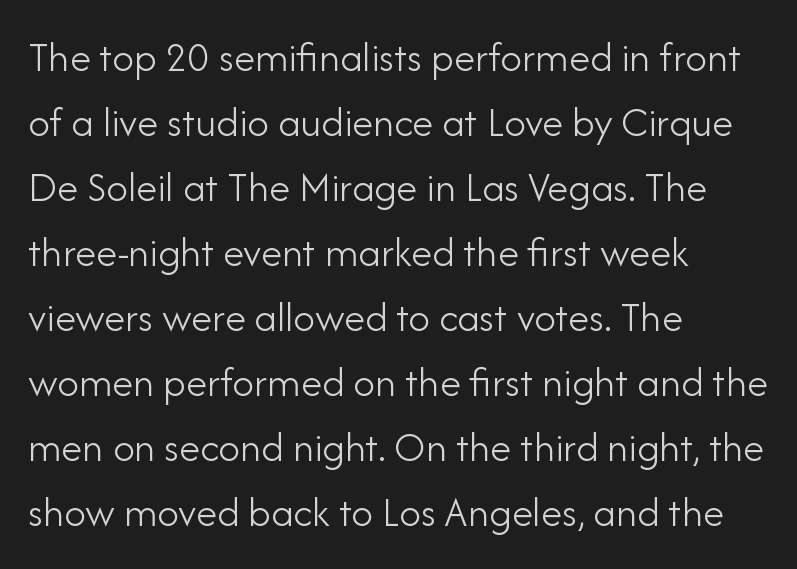
The image shows 43 px light sans-serif type, upright; set left-aligned, normal line spacing (1.51x), normal letter spacing, not underlined; low stroke contrast and a small x-height.
